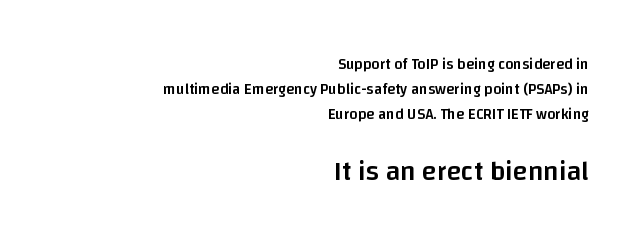
Q: Is the text bold? A: Semi-bold.
Q: Is the text italic (slanted)? A: No, it is upright.
Q: Is the text underlined? A: No.
Q: How is the paragraph aligned? A: Right-aligned.
Q: Is the spacing between letters normal or unusually wide? A: Normal.
Q: Is the spacing between lines tight, normal or loose? A: Normal.
Q: Which block of text is set in a larger size, the first (top) or the second (bottom)? A: The second (bottom) one.
